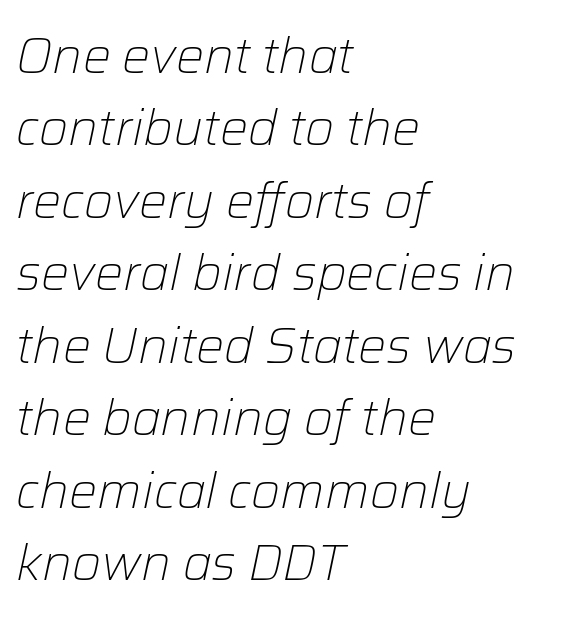
{"italic": "yes", "lean": "right", "slant_degrees": 12, "bold": "no", "weight": "light", "width": "normal", "stroke_contrast": "low", "x_height": "medium", "monospaced": "no", "underline": "no", "align": "left", "line_spacing": "normal", "line_spacing_ratio": 1.45, "letter_spacing": "normal", "letter_spacing_em": 0.0, "glyph_px": 50}
